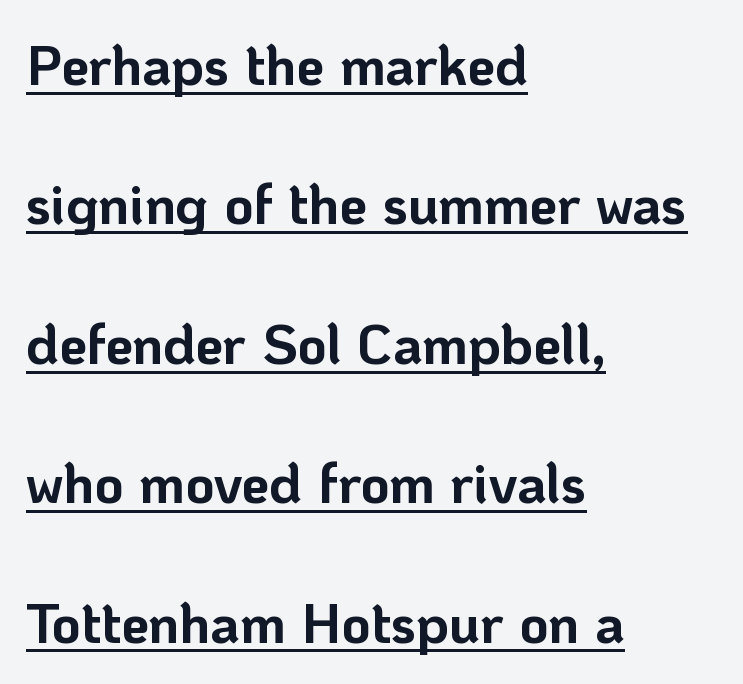
{"serif": "no", "italic": "no", "bold": "yes", "weight": "bold", "width": "normal", "stroke_contrast": "low", "x_height": "medium", "monospaced": "no", "underline": "yes", "align": "left", "line_spacing": "loose", "line_spacing_ratio": 2.49, "letter_spacing": "normal", "letter_spacing_em": 0.0, "glyph_px": 56}
